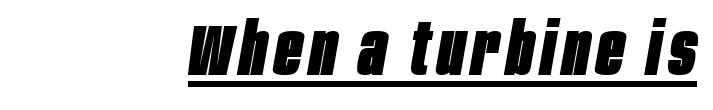
{"italic": "yes", "lean": "right", "slant_degrees": 10, "bold": "yes", "weight": "heavy", "width": "condensed", "stroke_contrast": "low", "x_height": "large", "monospaced": "no", "underline": "yes", "align": "right", "glyph_px": 72}
